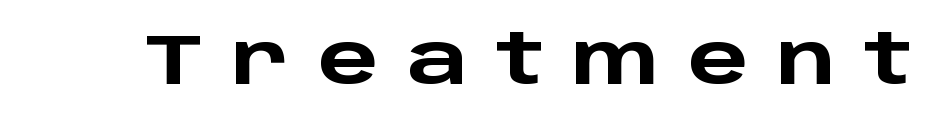
{"serif": "no", "italic": "no", "bold": "yes", "weight": "heavy", "width": "wide", "stroke_contrast": "low", "x_height": "large", "monospaced": "no", "underline": "no", "letter_spacing": "wide", "letter_spacing_em": 0.4, "glyph_px": 71}
